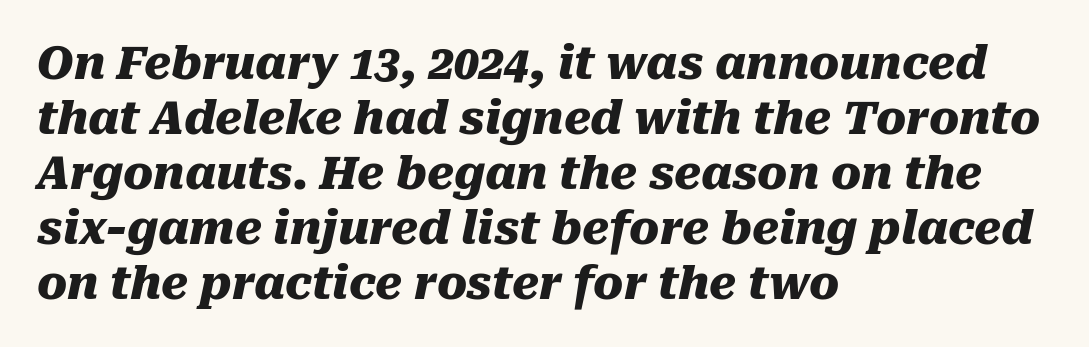
The text block is weighted toward the left margin, trailing off unevenly rightward. Style check: oblique. The letterforms sit shoulder to shoulder at normal distance. A typesetter would call this proportional, since set widths differ per character. The foot of each line stays bare and open. The rendering uses a bold face; every stroke is thick and dark.
